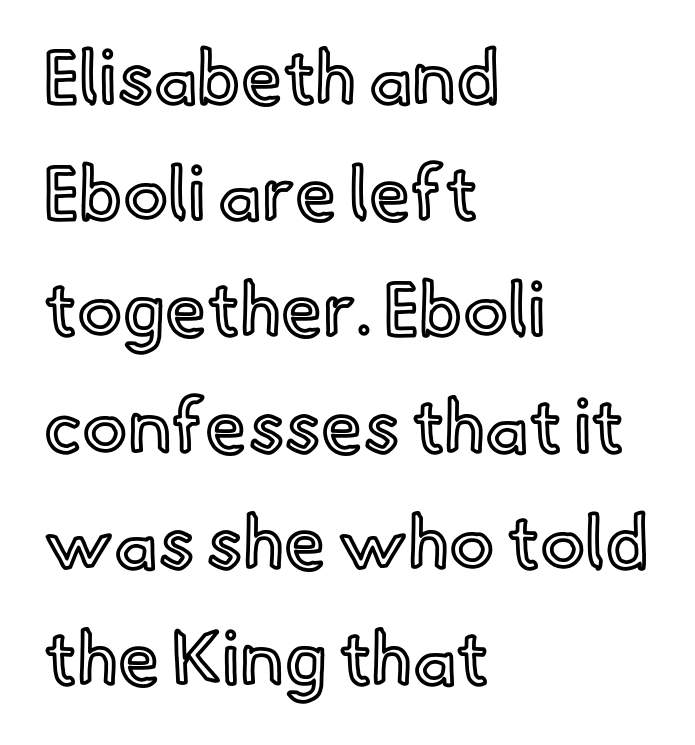
{"italic": "no", "width": "normal", "x_height": "small", "monospaced": "no", "underline": "no", "align": "left", "line_spacing": "normal", "line_spacing_ratio": 1.55, "letter_spacing": "normal", "letter_spacing_em": 0.0, "glyph_px": 75}
